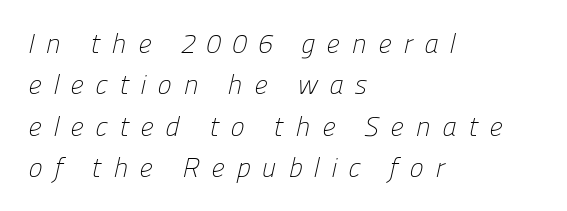
Q: Is the text bold? A: No.
Q: Is the text underlined? A: No.
Q: How is the paragraph aligned? A: Left-aligned.
Q: Is the spacing between letters normal or unusually wide? A: Unusually wide.
Q: Is the spacing between lines tight, normal or loose? A: Normal.
